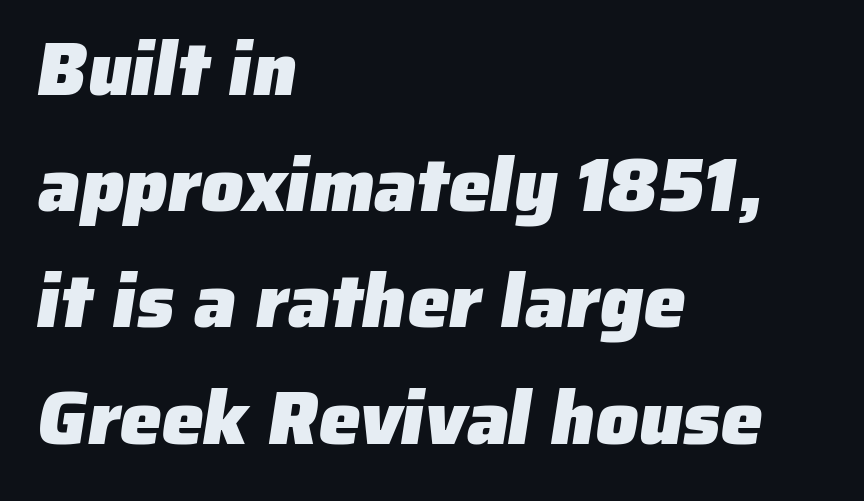
Caption: standard tracking, unaltered. The glyphs have the mass of a bold cut. Think of a printed novel: that variable character pitch is what you see here. The vertical gap from one line to the next is medium. Nothing sits at the stroke ends, so this counts as sans-serif.
